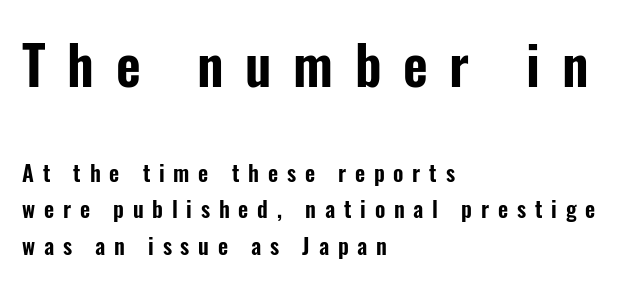
Does the bottom block carry the larger type? No, the top block does. Reading down the block, your eye returns to a fixed left position each line. These lines were composed using upright roman letters. Is this a fixed-width face? No — the glyphs have proportional, varying widths. Words float on clear page, feet unadorned.
